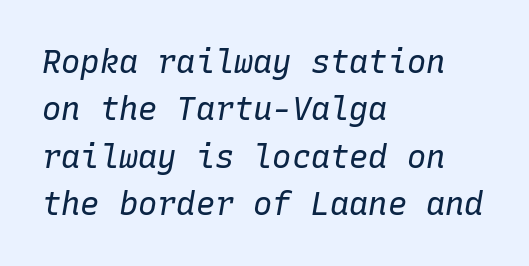
A light-to-regular cut is what we see here. Compared with typical paragraphs, the rows here are spaced about the same. Reading down the block, your eye returns to a fixed left position each line. You could call the tracking neutral — neither tight nor loose.
